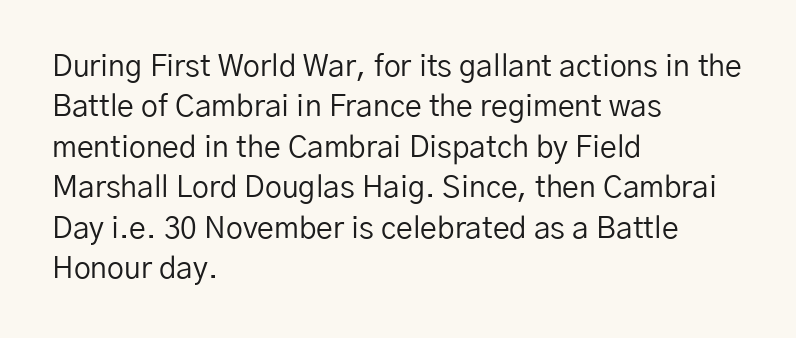
Q: Is the text bold? A: No.
Q: Is the text italic (slanted)? A: No, it is upright.
Q: Is the typeface a serif or a sans-serif typeface? A: Sans-serif.
Q: Is the text underlined? A: No.
Q: How is the paragraph aligned? A: Left-aligned.
Q: Is the spacing between letters normal or unusually wide? A: Normal.
Q: Is the spacing between lines tight, normal or loose? A: Normal.
Q: Width (condensed, normal, or wide)? A: Normal.
Q: Stroke contrast? A: Low.
Q: x-height? A: Medium.
Q: Monospaced? A: No.
